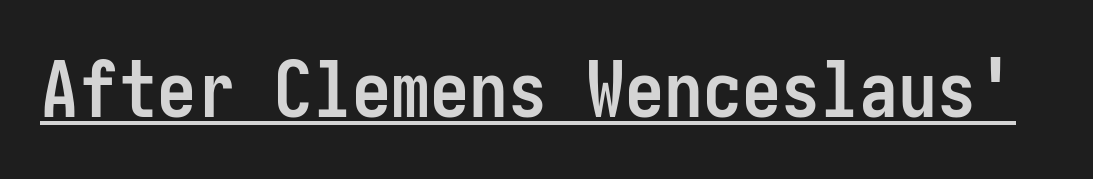
Q: Is the text bold? A: Yes.
Q: Is the text italic (slanted)? A: No, it is upright.
Q: Is the typeface a serif or a sans-serif typeface? A: Sans-serif.
Q: Is the text underlined? A: Yes.
Q: Is the spacing between letters normal or unusually wide? A: Normal.
Q: Width (condensed, normal, or wide)? A: Condensed.
Q: Stroke contrast? A: Low.
Q: x-height? A: Medium.
